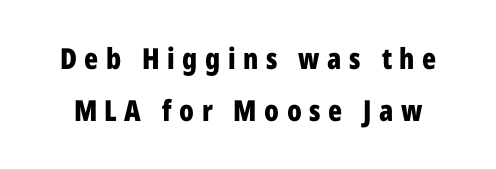
The image shows 29 px bold, condensed sans-serif type, upright; set line spacing 1.81x, unusually wide letter spacing (+0.26 em), not underlined; low stroke contrast and a medium x-height.
